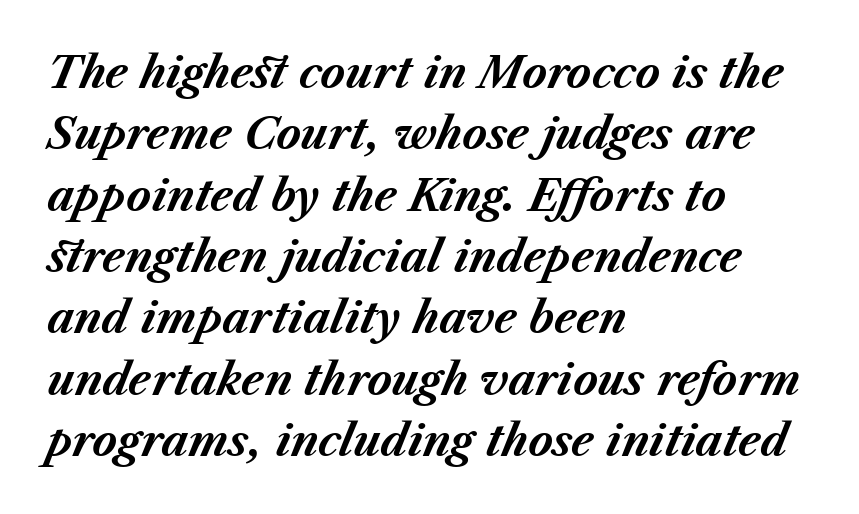
If you measured baseline to baseline, you'd find a middling distance. Words float on clear page, feet unadorned. This rendering uses left alignment, leaving the right contour irregular. Its strokes are broad and dark, the hallmark of bold type.
